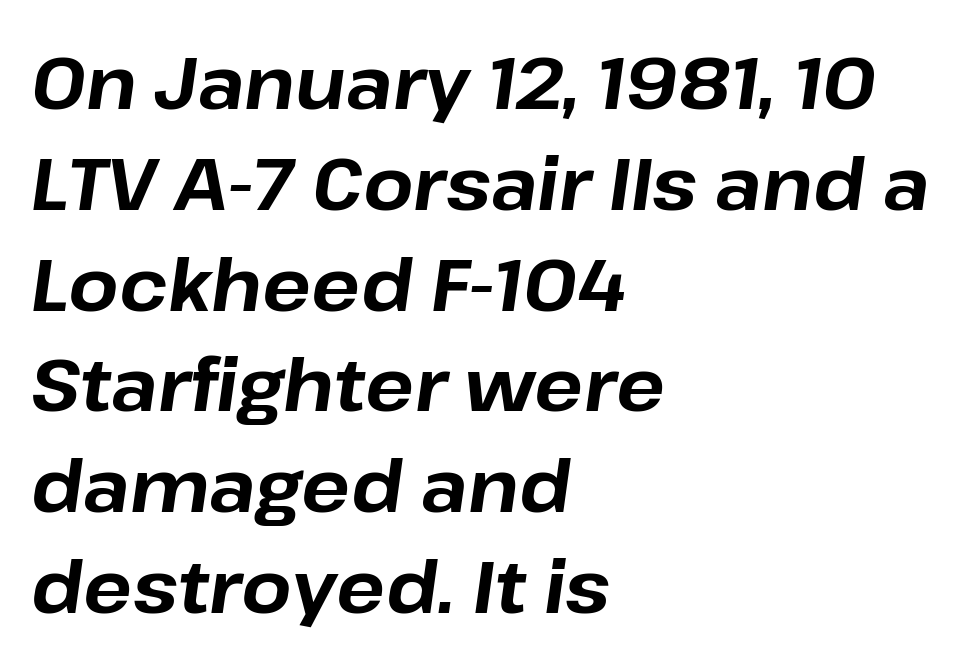
Character widths vary here, with narrow letters taking less room than wide ones. Words appear dense and cohesive because spacing is normal. Style check: oblique. Summary of weight: heavy, a full bold. Each row of text sits above clean, open space. Leftover space on each line is placed entirely after the last word.
